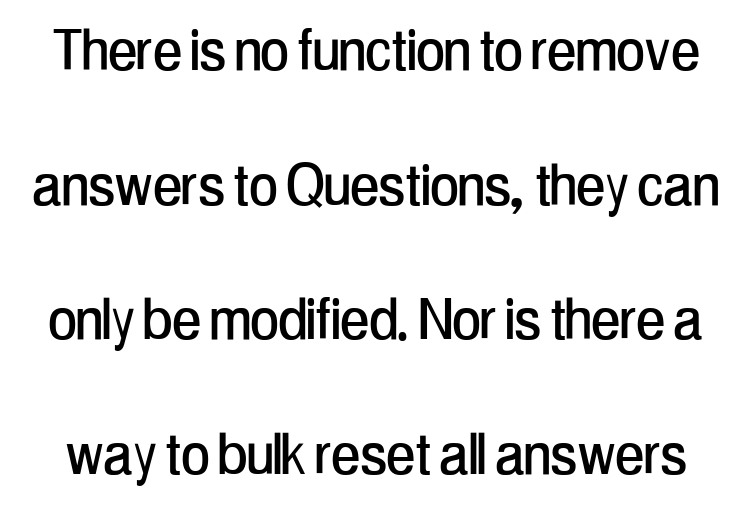
The image shows 69 px condensed sans-serif type, upright; set loose line spacing (1.95x), normal letter spacing, not underlined; low stroke contrast and a medium x-height.
